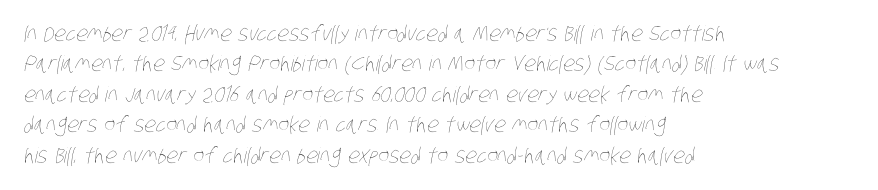
In terms of leading, this rendering sits right in the middle. The gaps between neighbouring characters are ordinary and unremarkable. Does the copy run flush right? No — it runs flush left. Anything drawn beneath the words? Only blank space. A light-to-regular cut is what we see here.
